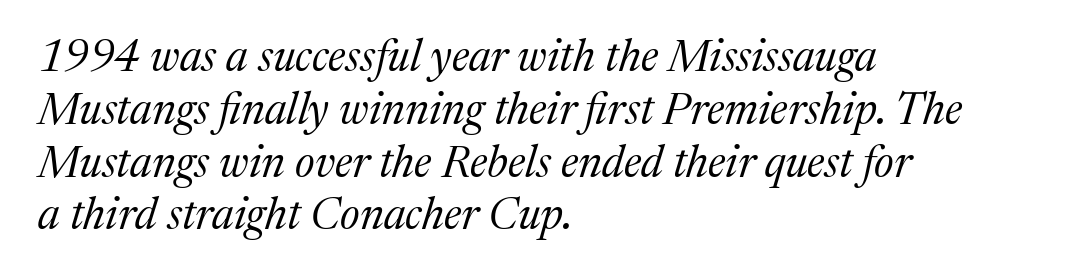
The zone under the glyphs is completely vacant. The paragraph has a hard left edge and a soft right edge. Does extra space separate the letters? No, they use regular spacing. Each letter keeps its own natural width here, so spacing adapts to shape. Observe the lean: these are italic letterforms. No heavy texture on the line: the type isn't bold.
